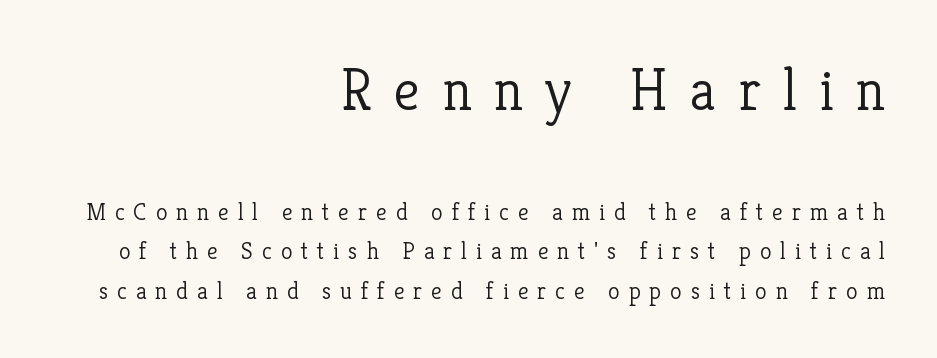
Q: Is the text bold? A: No.
Q: Is the text italic (slanted)? A: No, it is upright.
Q: Is the typeface a serif or a sans-serif typeface? A: Serif.
Q: Is the text underlined? A: No.
Q: How is the paragraph aligned? A: Right-aligned.
Q: Is the spacing between letters normal or unusually wide? A: Unusually wide.
Q: Is the spacing between lines tight, normal or loose? A: Normal.
Q: Which block of text is set in a larger size, the first (top) or the second (bottom)? A: The first (top) one.
Q: Width (condensed, normal, or wide)? A: Normal.
Q: Stroke contrast? A: Low.
Q: x-height? A: Medium.
Q: Monospaced? A: No.
